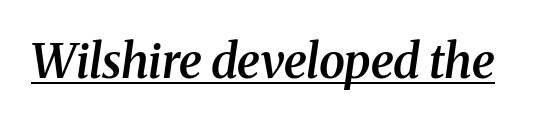
Each letter's strokes conclude with small projecting serifs. The specimen includes a rule beneath the text block's lines. The rendering uses natural spacing where letterforms have individual widths. The passage shown leans; its letterforms are oblique. Does extra space separate the letters? No, they use regular spacing.
